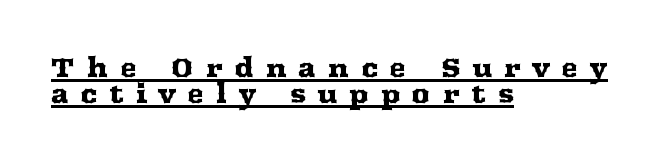
Q: Is the text italic (slanted)? A: No, it is upright.
Q: Is the text underlined? A: Yes.
Q: How is the paragraph aligned? A: Left-aligned.
Q: Is the spacing between letters normal or unusually wide? A: Unusually wide.
Q: Is the spacing between lines tight, normal or loose? A: Tight.
